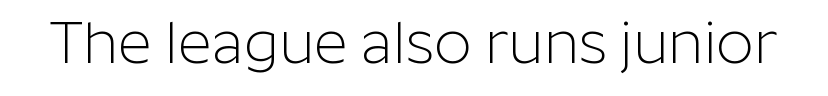
{"serif": "no", "italic": "no", "bold": "no", "weight": "light", "width": "normal", "stroke_contrast": "low", "x_height": "medium", "monospaced": "no", "underline": "no", "letter_spacing": "normal", "letter_spacing_em": 0.0, "glyph_px": 59}
